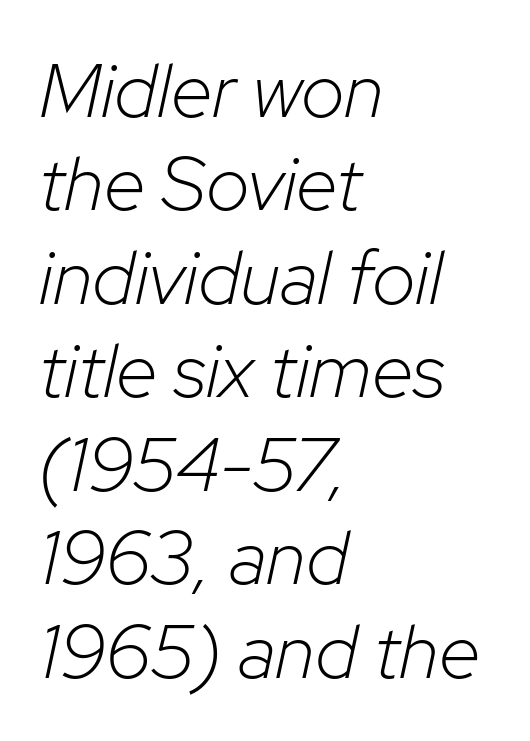
Honestly, there is no underline to notice here at all. Each line starts at the same left margin while the right side varies. The letters advance in unequal steps, a hallmark of proportional type. No heavy texture on the line: the type isn't bold. There's an unmistakable incline to the writing here. Letter spacing: default.
